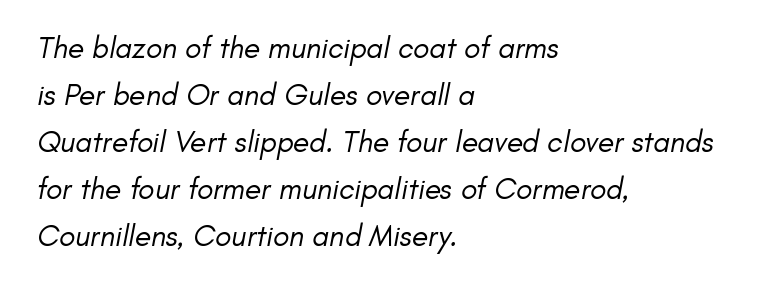
{"serif": "no", "bold": "no", "weight": "regular", "width": "normal", "stroke_contrast": "low", "x_height": "small", "monospaced": "no", "underline": "no", "align": "left", "line_spacing": "normal", "line_spacing_ratio": 1.57, "letter_spacing": "normal", "letter_spacing_em": 0.0, "glyph_px": 30}
